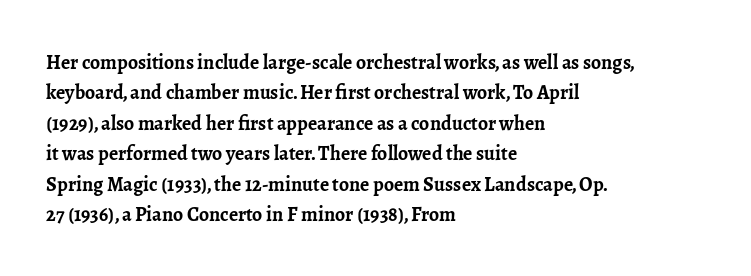
Heavy, bold letterforms. The rendering anchors every line to the left-hand side. The line-height multiplier appears to be the usual default. Style check: upright. There is no visible air inserted between adjacent glyphs. Descenders hang freely into open space.
